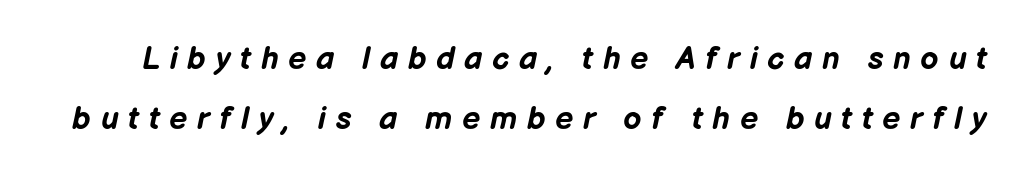
The image shows 32 px bold type, italic (leaning right); set line spacing 1.88x, unusually wide letter spacing (+0.3 em), not underlined; low stroke contrast and a medium x-height.
